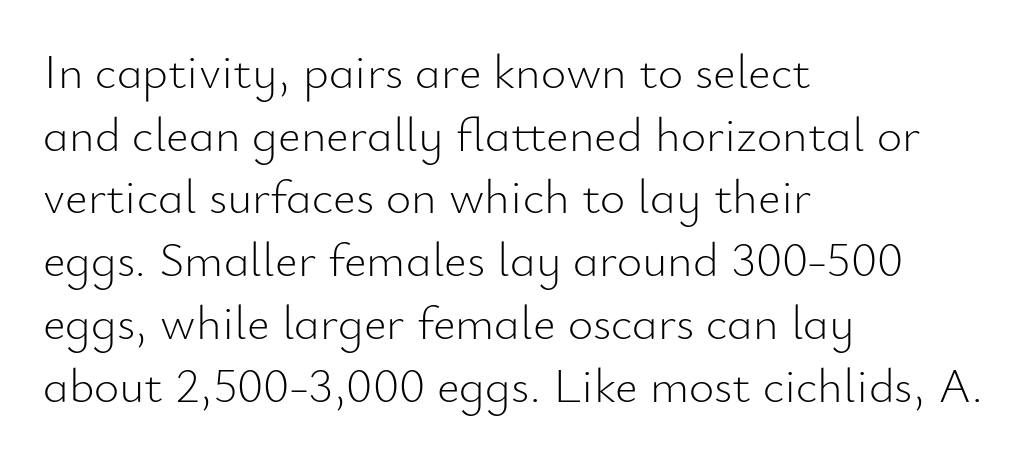
The image shows 49 px light sans-serif type, upright; set left-aligned, normal line spacing (1.28x), normal letter spacing, not underlined; low stroke contrast and a small x-height.
